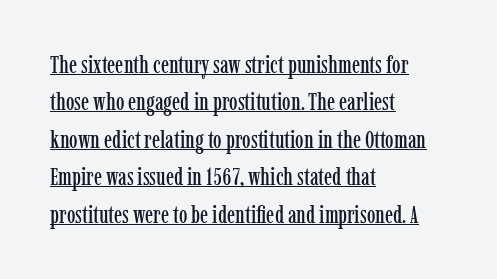
Q: Is the text italic (slanted)? A: No, it is upright.
Q: Is the text underlined? A: Yes.
Q: How is the paragraph aligned? A: Left-aligned.
Q: Is the spacing between letters normal or unusually wide? A: Normal.
Q: Is the spacing between lines tight, normal or loose? A: Normal.
